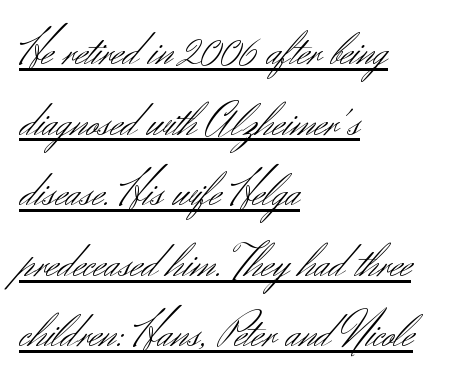
{"serif": "no", "bold": "no", "weight": "light", "width": "normal", "stroke_contrast": "medium", "x_height": "small", "monospaced": "no", "underline": "yes", "align": "left", "line_spacing": "normal", "line_spacing_ratio": 1.47, "letter_spacing": "normal", "letter_spacing_em": 0.0, "glyph_px": 48}
